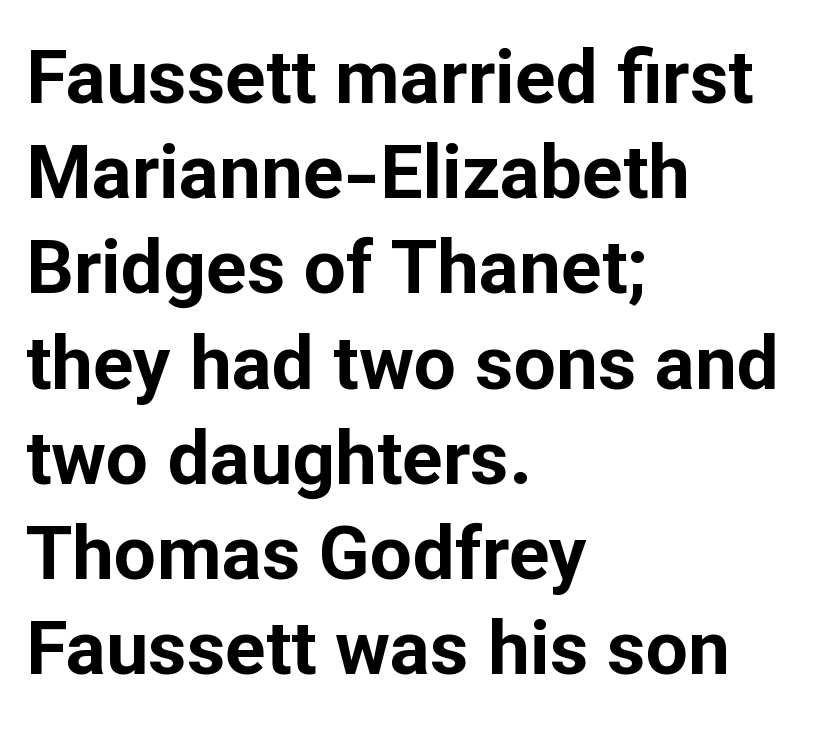
The image shows 75 px bold sans-serif type, upright; set left-aligned, normal line spacing (1.27x), normal letter spacing, not underlined; low stroke contrast and a medium x-height.
